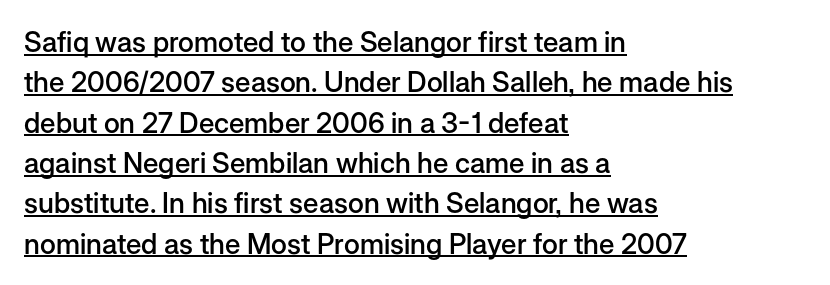
The image shows 28 px semibold sans-serif type, upright; set left-aligned, normal line spacing (1.44x), normal letter spacing, underlined; low stroke contrast and a medium x-height.
